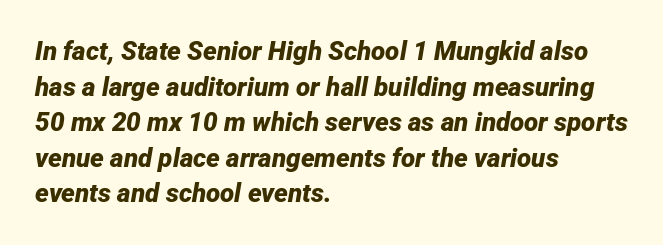
Compared with a centered layout, this one pins lines to the left instead. These lines carry a lot of weight — the face is fully bold. Yep, that's italic — everything's leaning. How are the letters spaced? Ordinarily, with no added tracking. The area under the type is left untouched. Summary of vertical rhythm: regular, with standard interline spacing.
